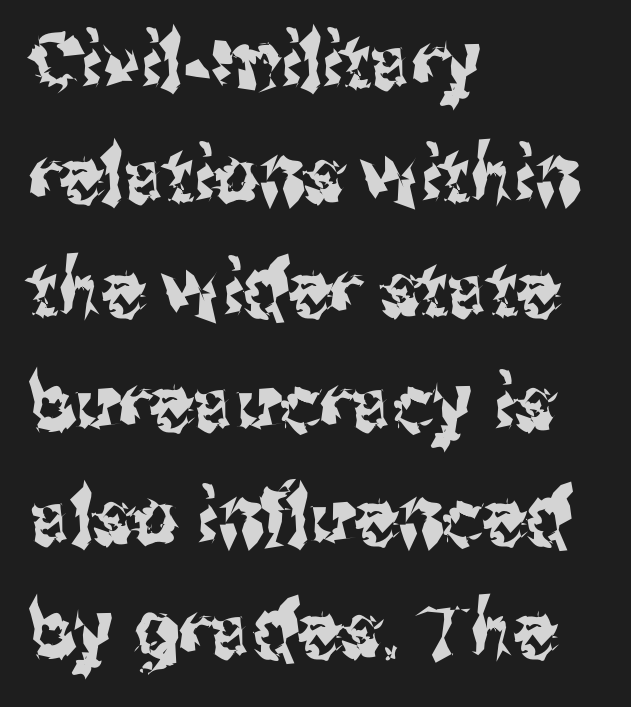
Here the glyphs are tracked normally, forming tight word shapes. This rendering employs a face without finishing strokes, i.e., a sans-serif. Only glyphs here, with clear space below each row. Character widths vary here, with narrow letters taking less room than wide ones. The lettering holds an erect, upright posture throughout.
